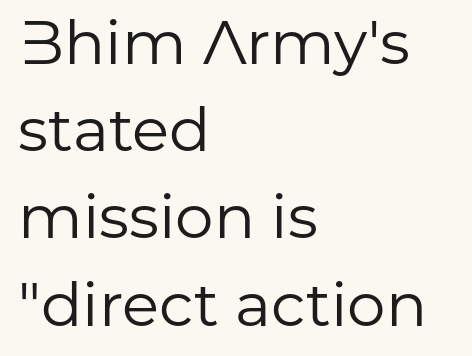
Q: Is the text bold? A: No.
Q: Is the text italic (slanted)? A: No, it is upright.
Q: Is the typeface a serif or a sans-serif typeface? A: Sans-serif.
Q: Is the text underlined? A: No.
Q: How is the paragraph aligned? A: Left-aligned.
Q: Is the spacing between letters normal or unusually wide? A: Normal.
Q: Is the spacing between lines tight, normal or loose? A: Normal.
Q: Width (condensed, normal, or wide)? A: Normal.
Q: Stroke contrast? A: Low.
Q: x-height? A: Medium.
Q: Monospaced? A: No.
